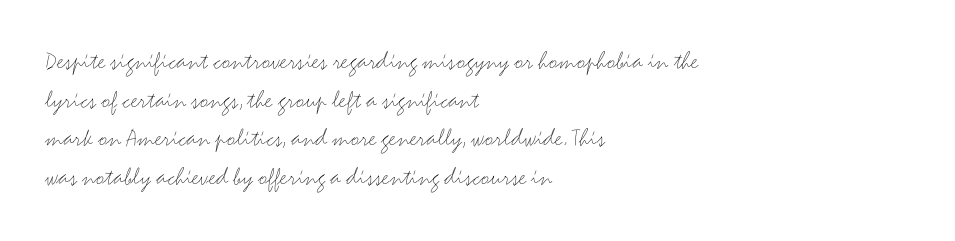
The weight tops out at a normal text grade. Words appear dense and cohesive because spacing is normal. If you drew a ruler down the left edge, every line would touch it. Line spacing here is normal. Underline: absent.
